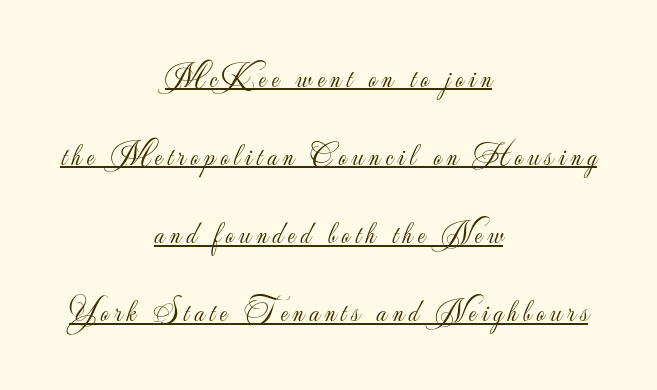
{"serif": "no", "bold": "no", "weight": "light", "width": "normal", "stroke_contrast": "low", "x_height": "small", "monospaced": "no", "underline": "yes", "align": "center", "line_spacing": "loose", "line_spacing_ratio": 2.44, "glyph_px": 32}
